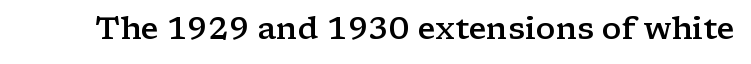
Q: Is the text bold? A: Semi-bold.
Q: Is the text italic (slanted)? A: No, it is upright.
Q: Is the typeface a serif or a sans-serif typeface? A: Serif.
Q: Is the text underlined? A: No.
Q: Is the spacing between letters normal or unusually wide? A: Normal.
Q: Width (condensed, normal, or wide)? A: Wide.
Q: Stroke contrast? A: Low.
Q: x-height? A: Medium.
Q: Monospaced? A: No.
